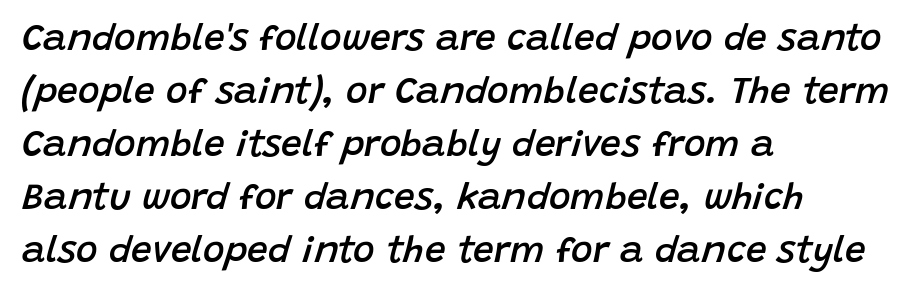
Vertically, the passage feels balanced, rows spaced as you'd expect. The passage shown has conventional tracking throughout. The font is running at a semibold setting, under full bold. Line starts are locked; line ends wander.
